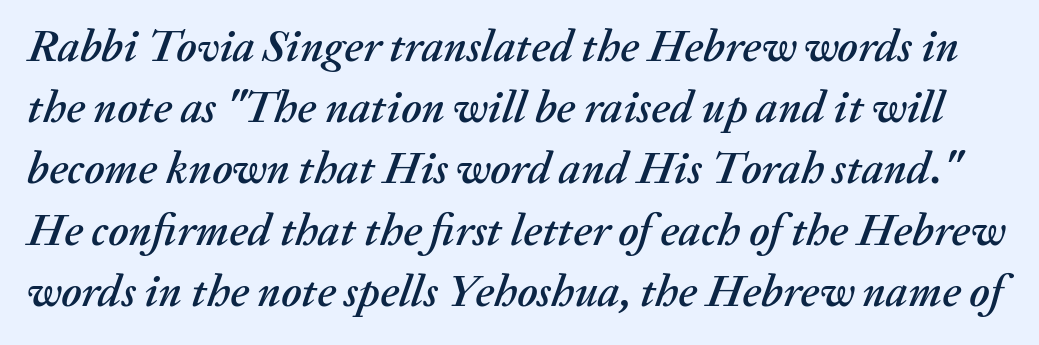
The gap between lines stays unmarked. Do the characters align in a grid? No, the font is proportional. The block of text has a typical density, with ordinary space between rows. The font's italic variant was chosen for this text. There is no visible air inserted between adjacent glyphs.
